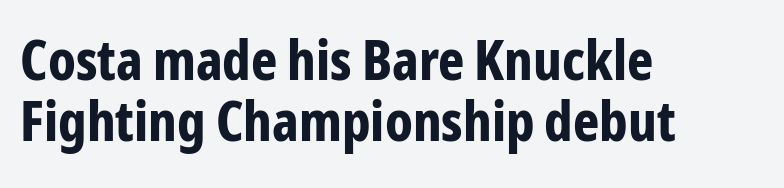
{"serif": "no", "italic": "no", "bold": "yes", "weight": "bold", "width": "condensed", "stroke_contrast": "low", "x_height": "medium", "monospaced": "no", "underline": "no", "align": "left", "line_spacing": "tight", "line_spacing_ratio": 1.09, "letter_spacing": "normal", "letter_spacing_em": 0.0, "glyph_px": 56}
